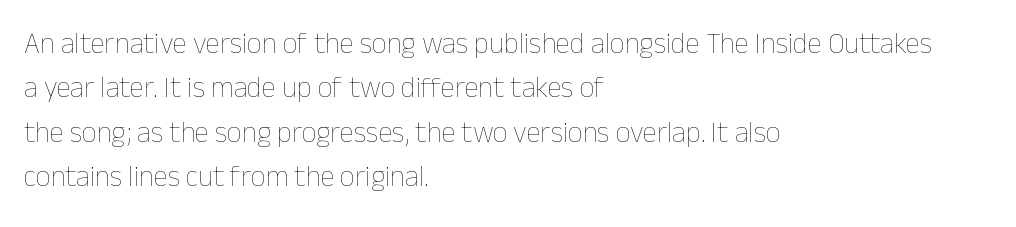
The image shows 29 px thin type, upright; set left-aligned, normal line spacing (1.53x), normal letter spacing, not underlined; low stroke contrast and a medium x-height.
